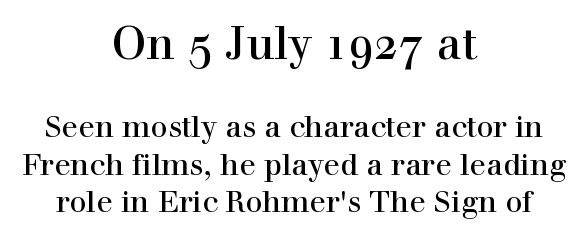
Q: Is the text italic (slanted)? A: No, it is upright.
Q: Is the typeface a serif or a sans-serif typeface? A: Serif.
Q: Is the text underlined? A: No.
Q: How is the paragraph aligned? A: Centered.
Q: Is the spacing between letters normal or unusually wide? A: Normal.
Q: Is the spacing between lines tight, normal or loose? A: Normal.
Q: Which block of text is set in a larger size, the first (top) or the second (bottom)? A: The first (top) one.
Q: Width (condensed, normal, or wide)? A: Normal.
Q: x-height? A: Medium.
Q: Monospaced? A: No.
